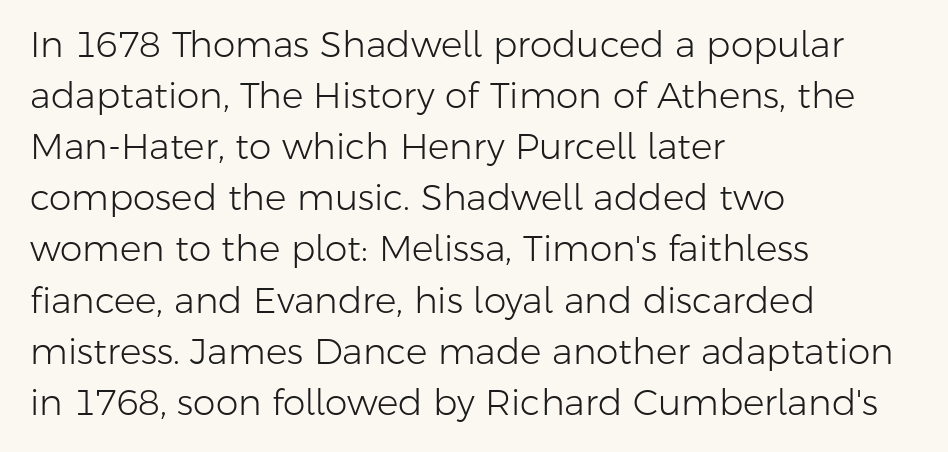
Q: Is the text bold? A: No.
Q: Is the text italic (slanted)? A: No, it is upright.
Q: Is the typeface a serif or a sans-serif typeface? A: Sans-serif.
Q: Is the text underlined? A: No.
Q: How is the paragraph aligned? A: Left-aligned.
Q: Is the spacing between letters normal or unusually wide? A: Normal.
Q: Is the spacing between lines tight, normal or loose? A: Normal.
Q: Width (condensed, normal, or wide)? A: Normal.
Q: Stroke contrast? A: Low.
Q: x-height? A: Medium.
Q: Monospaced? A: No.
